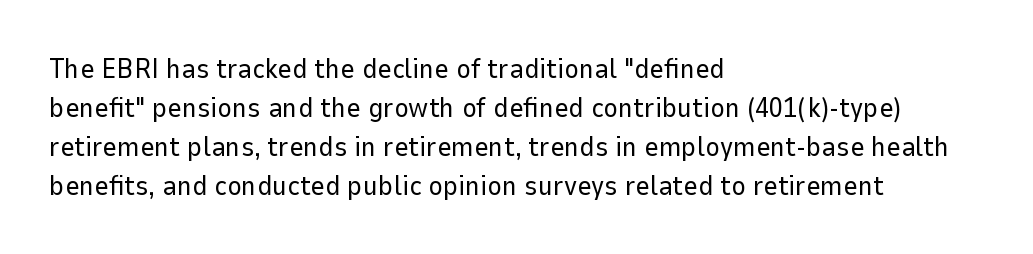
Leftover space on each line is placed entirely after the last word. This rendering leaves character spacing at its baseline value. Quick note: not italic, upright. The specimen omits any rule beneath the text block's lines. The rendering uses a moderate line-height, typical for paragraphs.
